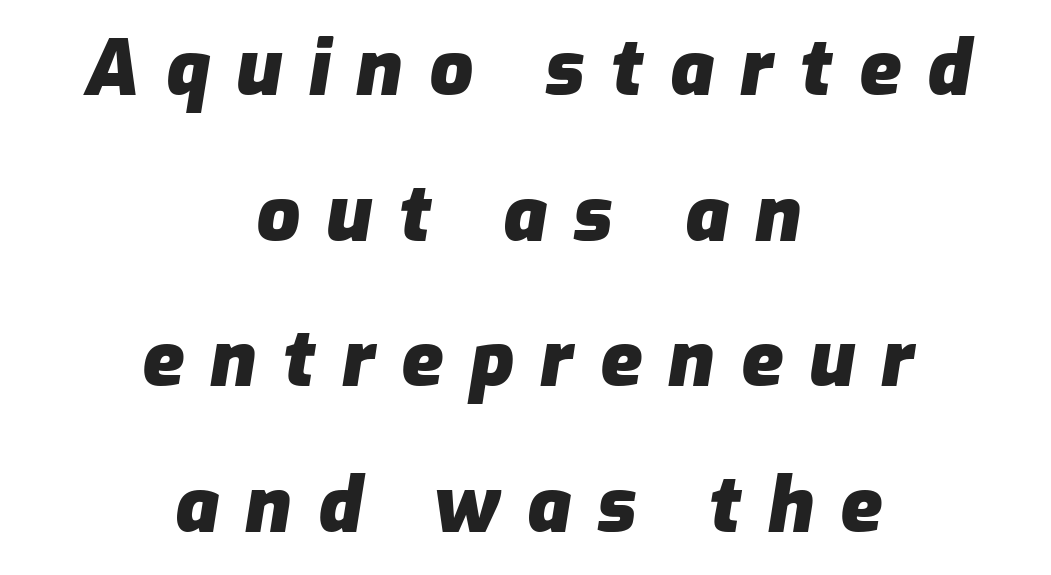
The rendering uses a bold face; every stroke is thick and dark. Decoration check: the copy has no underline. Students, note that the glyphs here are deliberately spaced far apart. Spacing verdict: proportional, widths tailored to each character.
